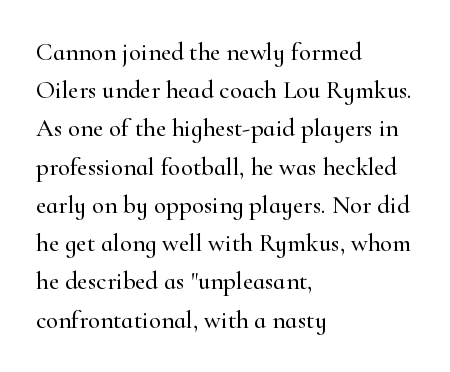
Descenders hang freely into open space. Teacher's note: observe the even left margin — that is flush-left alignment. The vertical gap from one line to the next is medium. If you drew a line through each stem, it would be perfectly vertical. The letters sit at their default tracking, neither squeezed nor spread.
